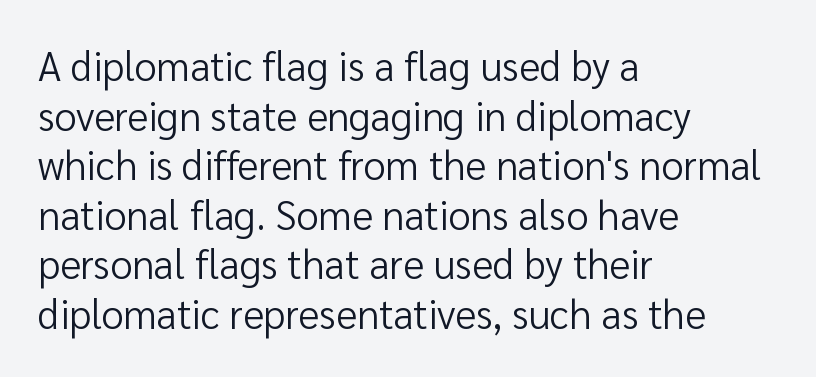
Q: Is the text bold? A: No.
Q: Is the text italic (slanted)? A: No, it is upright.
Q: Is the typeface a serif or a sans-serif typeface? A: Sans-serif.
Q: Is the text underlined? A: No.
Q: How is the paragraph aligned? A: Left-aligned.
Q: Is the spacing between letters normal or unusually wide? A: Normal.
Q: Width (condensed, normal, or wide)? A: Normal.
Q: Stroke contrast? A: Low.
Q: x-height? A: Medium.
Q: Monospaced? A: No.
